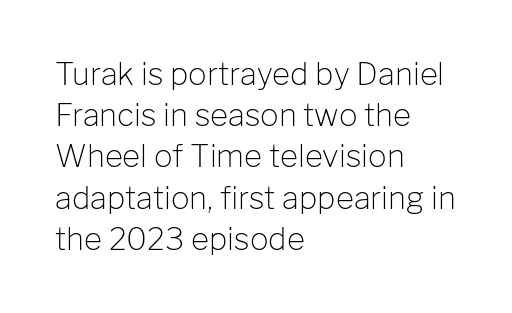
Nothing heavy about these letters — not bold at all. Short note: letters normally spaced. Are there feet on the stems? There aren't — it's a sans. Spacing verdict: proportional, widths tailored to each character.
